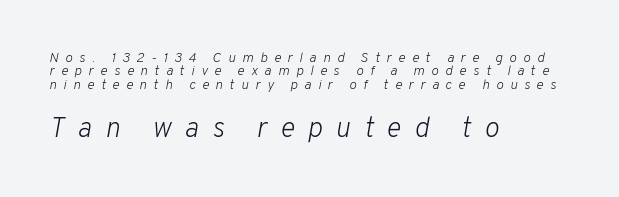
Vertical stems look standard width or narrower in stroke. Is there much room between lines? No — they nearly touch. The typography opts for an oblique posture over an upright one. The tracking jumps out immediately: characters are airy and widely separated. Note the varied advance widths — an 'i' is clearly narrower than an 'm'. Which of the two is more prominent by size? The second, at the bottom.
